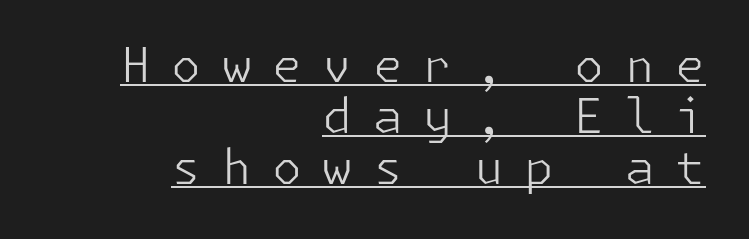
{"serif": "no", "italic": "no", "bold": "no", "weight": "light", "width": "normal", "stroke_contrast": "low", "x_height": "medium", "underline": "yes", "align": "right", "line_spacing": "tight", "line_spacing_ratio": 1.06, "letter_spacing": "wide", "letter_spacing_em": 0.43, "glyph_px": 48}
